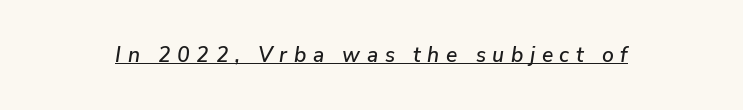
{"italic": "yes", "lean": "right", "slant_degrees": 9, "underline": "yes", "letter_spacing": "wide", "letter_spacing_em": 0.31, "glyph_px": 21}
